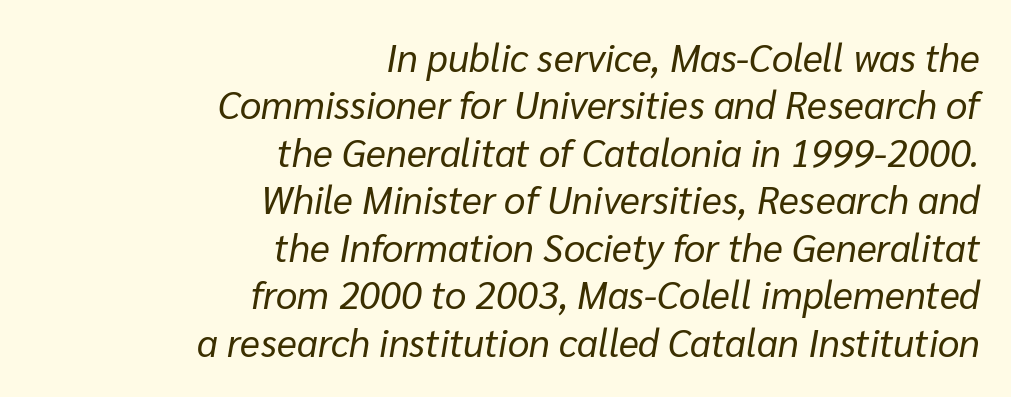
Q: Is the text bold? A: No.
Q: Is the text italic (slanted)? A: Yes, it leans right by about 10 degrees.
Q: Is the text underlined? A: No.
Q: How is the paragraph aligned? A: Right-aligned.
Q: Is the spacing between letters normal or unusually wide? A: Normal.
Q: Is the spacing between lines tight, normal or loose? A: Normal.
Q: Width (condensed, normal, or wide)? A: Normal.
Q: Stroke contrast? A: Low.
Q: x-height? A: Medium.
Q: Monospaced? A: No.
